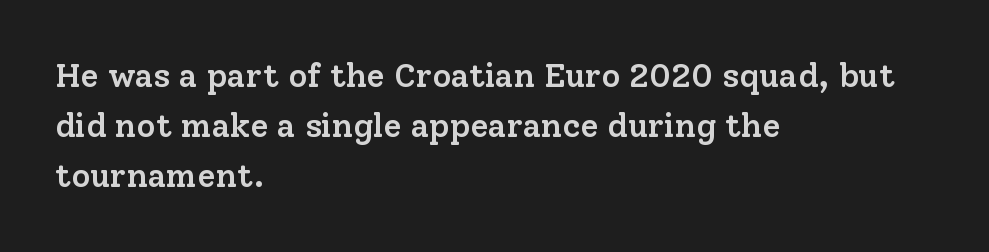
The image shows 33 px semibold serif type, upright; set left-aligned, normal line spacing (1.52x), normal letter spacing, not underlined; low stroke contrast and a medium x-height.
